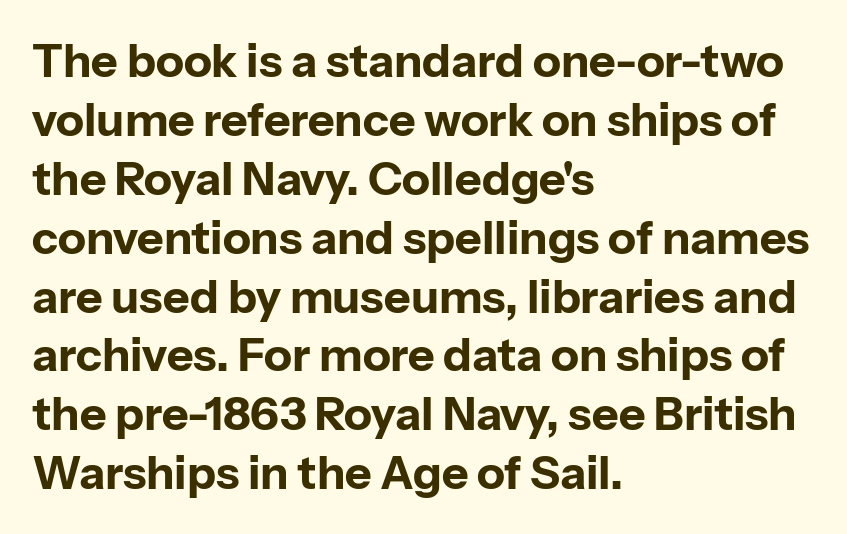
The image shows 46 px bold sans-serif type, upright; set left-aligned, normal line spacing (1.28x), normal letter spacing, not underlined; low stroke contrast and a medium x-height.
